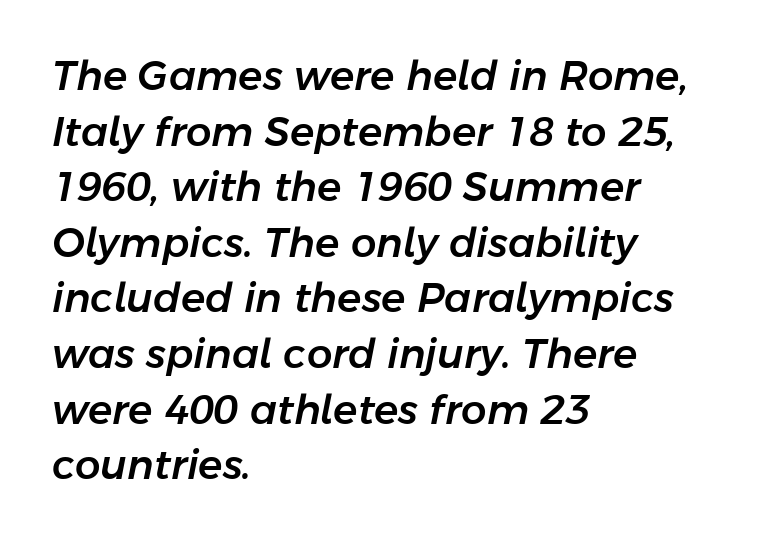
Q: Is the text italic (slanted)? A: Yes, it leans right by about 11 degrees.
Q: Is the text underlined? A: No.
Q: How is the paragraph aligned? A: Left-aligned.
Q: Is the spacing between letters normal or unusually wide? A: Normal.
Q: Is the spacing between lines tight, normal or loose? A: Normal.
Q: Width (condensed, normal, or wide)? A: Normal.
Q: Stroke contrast? A: Low.
Q: x-height? A: Medium.
Q: Monospaced? A: No.
